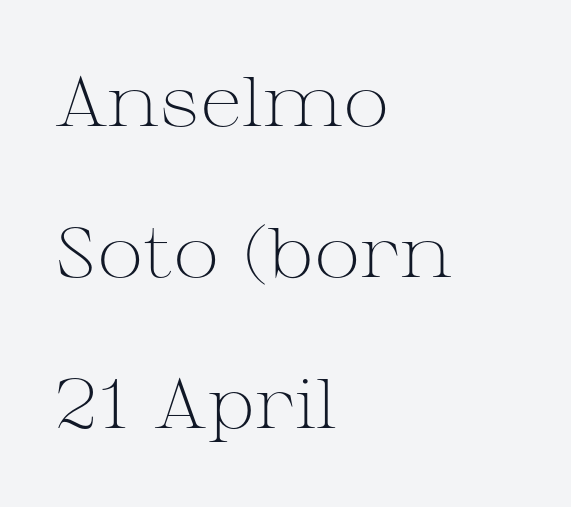
Rule under the text: the space is simply empty. Glyph-to-glyph distance matches everyday printed text. Stems and bowls with no extra thickness — not bold. Think of a printed novel: that variable character pitch is what you see here. Ordinary non-slanted type is in use.
